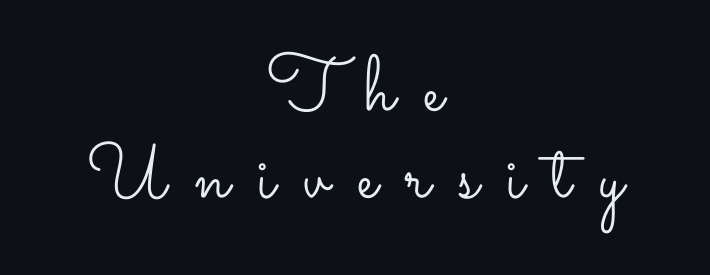
Anything drawn beneath the words? Only blank space. Substantial extra tracking has been applied to these lines. Is the block centered? Yes — each line is placed symmetrically about the middle. Spacing verdict: proportional, widths tailored to each character.
